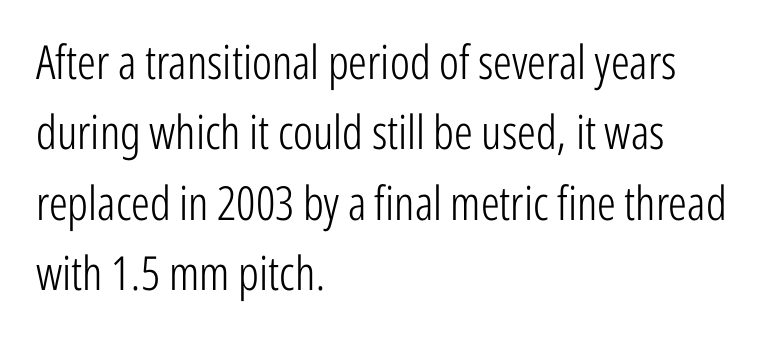
The letters advance in unequal steps, a hallmark of proportional type. Each line starts at the same left margin while the right side varies. The tracking reads as untouched default to a designer's eye. Stem width sits at or under what a default text font uses. The typeface chosen for these lines omits serifs. If you measured baseline to baseline, you'd find a middling distance.
